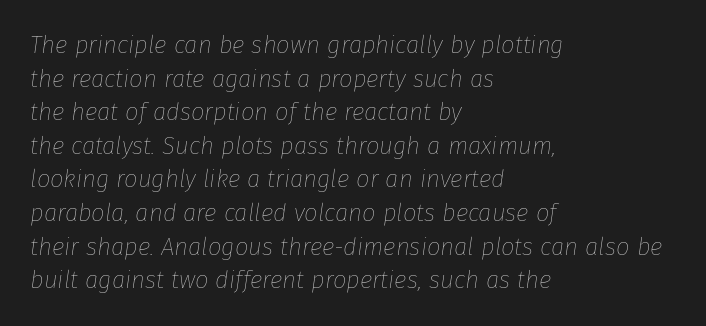
Q: Is the text bold? A: No.
Q: Is the text italic (slanted)? A: Yes, it leans right by about 8 degrees.
Q: Is the text underlined? A: No.
Q: How is the paragraph aligned? A: Left-aligned.
Q: Is the spacing between letters normal or unusually wide? A: Normal.
Q: Is the spacing between lines tight, normal or loose? A: Normal.
